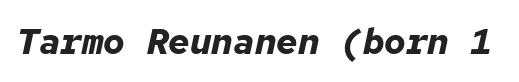
The image shows 36 px bold type, italic (leaning right), monospaced; set normal letter spacing, not underlined; low stroke contrast and a medium x-height.
